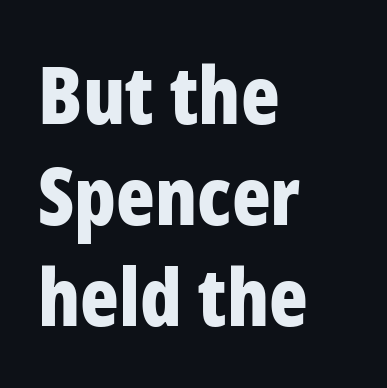
This sample uses plain, unmodified letter spacing. Regular leading. Nobody drew a line under any word here. Leftover space on each line is placed entirely after the last word.
